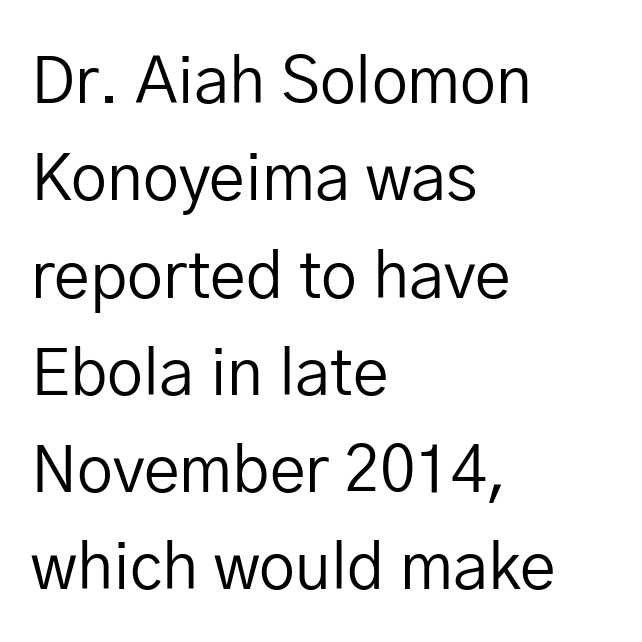
The image shows 64 px regular-weight sans-serif type, upright; set left-aligned, normal line spacing (1.52x), normal letter spacing, not underlined; low stroke contrast and a medium x-height.
